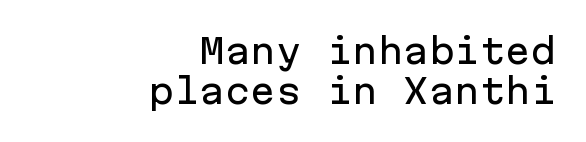
{"serif": "no", "italic": "no", "width": "normal", "stroke_contrast": "low", "x_height": "medium", "monospaced": "yes", "underline": "no", "align": "right", "line_spacing_ratio": 1.18, "letter_spacing": "normal", "letter_spacing_em": 0.0, "glyph_px": 34}
